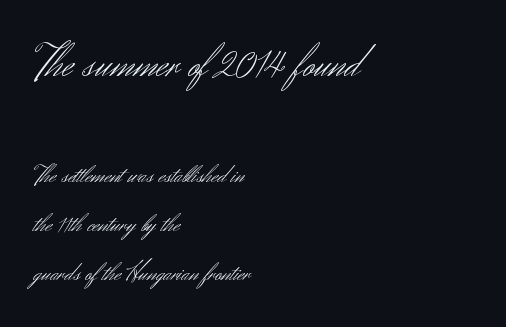
Q: Is the text bold? A: No.
Q: Is the text italic (slanted)? A: Yes.
Q: Is the typeface a serif or a sans-serif typeface? A: Sans-serif.
Q: Is the text underlined? A: No.
Q: How is the paragraph aligned? A: Left-aligned.
Q: Is the spacing between letters normal or unusually wide? A: Normal.
Q: Which block of text is set in a larger size, the first (top) or the second (bottom)? A: The first (top) one.
Q: Width (condensed, normal, or wide)? A: Normal.
Q: Stroke contrast? A: Medium.
Q: x-height? A: Small.
Q: Monospaced? A: No.
